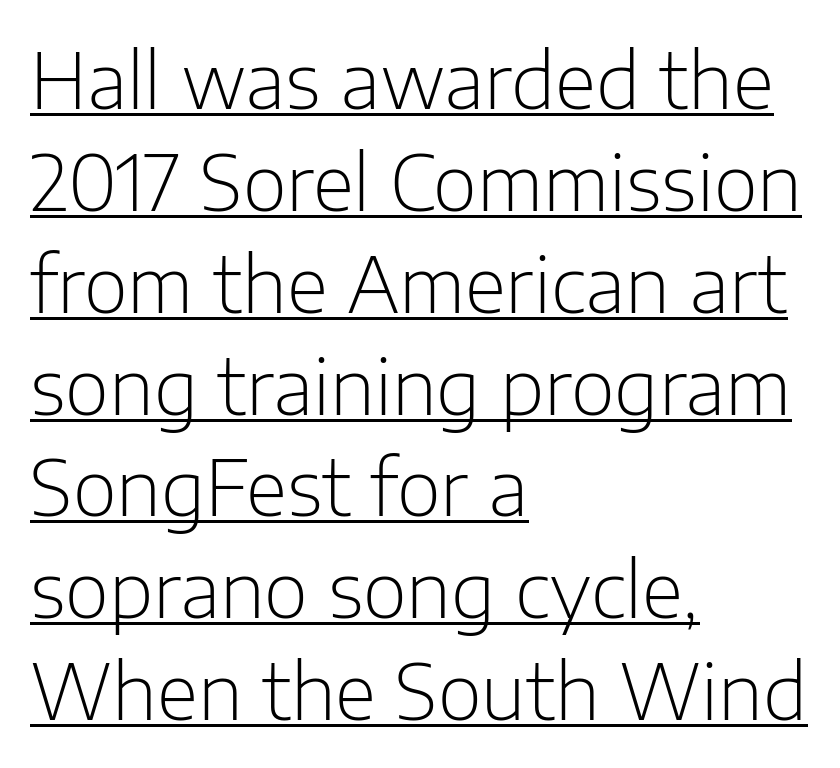
Q: Is the text bold? A: No.
Q: Is the text italic (slanted)? A: No, it is upright.
Q: Is the typeface a serif or a sans-serif typeface? A: Sans-serif.
Q: Is the text underlined? A: Yes.
Q: How is the paragraph aligned? A: Left-aligned.
Q: Is the spacing between letters normal or unusually wide? A: Normal.
Q: Is the spacing between lines tight, normal or loose? A: Normal.
Q: Width (condensed, normal, or wide)? A: Normal.
Q: Stroke contrast? A: Low.
Q: x-height? A: Medium.
Q: Monospaced? A: No.
